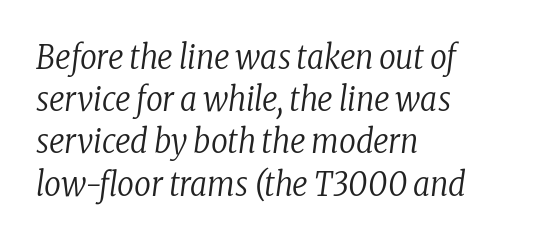
Honestly, the row spacing looks completely unremarkable. This is oblique type, the kind used for emphasis or titles. Proportional: the letters do not fall into vertical columns. Glance below the letters and you will spot only blank space. Between one letter and the next there's only the usual sliver of space.
